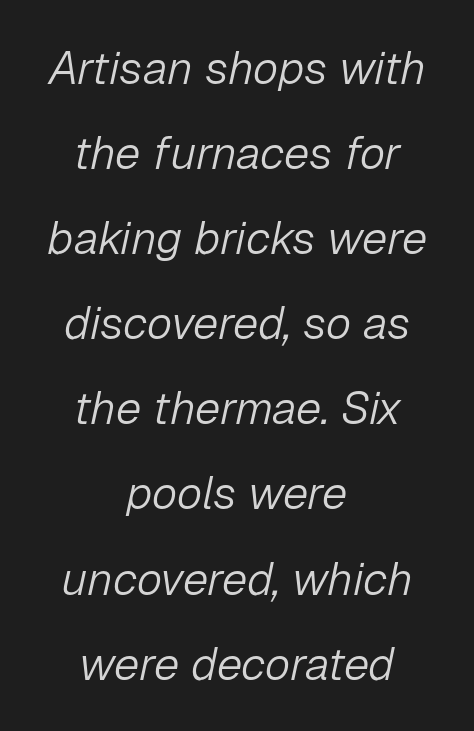
Every character sits at an angle, as italics do. The face used here is proportionally spaced, like ordinary book or web type. Look at the tracking — it's just the regular setting, nothing added. Check under the words: just untouched page. The letters look calm and open, with moderate or lighter stems. The paragraph has two soft edges and a firm central axis.
